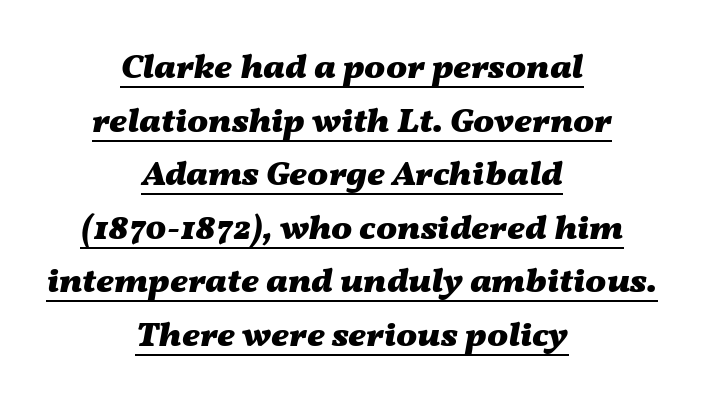
The image shows 35 px heavy, wide type, italic (leaning right); set centered, normal line spacing (1.53x), normal letter spacing, underlined; medium stroke contrast and a medium x-height.
